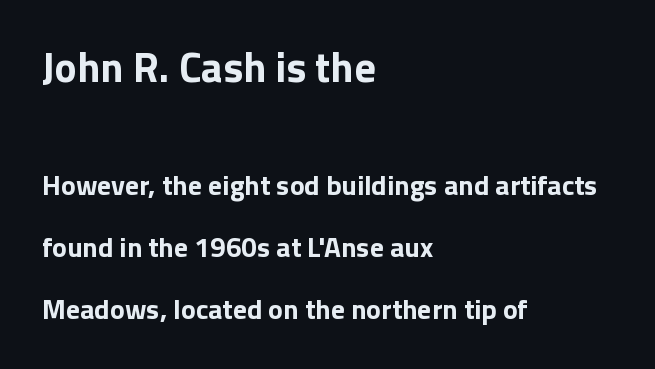
Q: Is the text bold? A: Yes.
Q: Is the text italic (slanted)? A: No, it is upright.
Q: Is the typeface a serif or a sans-serif typeface? A: Sans-serif.
Q: Is the text underlined? A: No.
Q: How is the paragraph aligned? A: Left-aligned.
Q: Is the spacing between letters normal or unusually wide? A: Normal.
Q: Is the spacing between lines tight, normal or loose? A: Loose.
Q: Which block of text is set in a larger size, the first (top) or the second (bottom)? A: The first (top) one.
Q: Width (condensed, normal, or wide)? A: Normal.
Q: Stroke contrast? A: Low.
Q: x-height? A: Medium.
Q: Monospaced? A: No.
